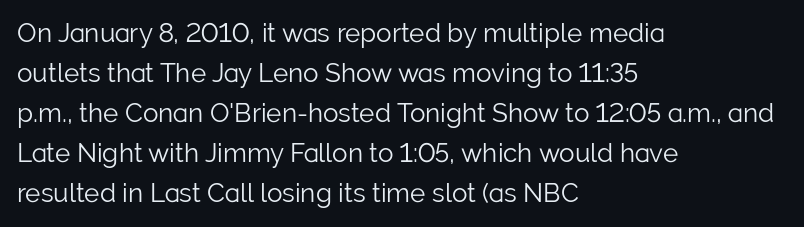
Descender tails drop into unmarked territory. Stroke mass is kept to a normal reading level or below. Default kerning and tracking; the words read as compact shapes. Teacher's note: observe the even left margin — that is flush-left alignment.
